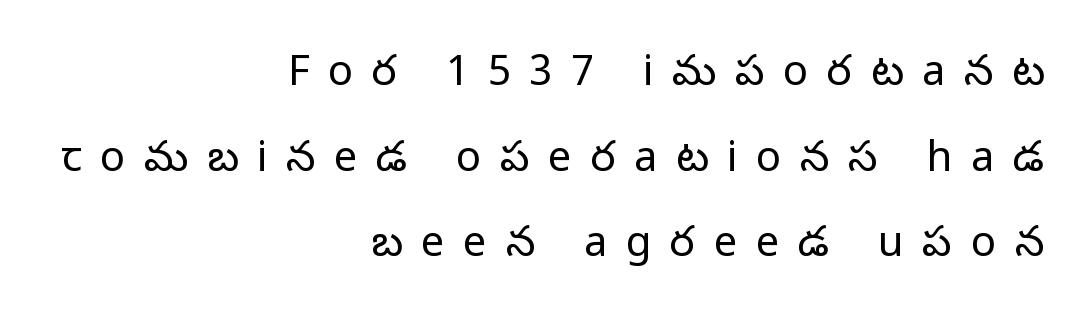
Ink coverage per letter is moderate at most. Unlike italic type, these characters show no tilt at all. Glyph-to-glyph distance is far greater than everyday printed text. Layout note: lines flush right. Plain, unruled lines of type.
